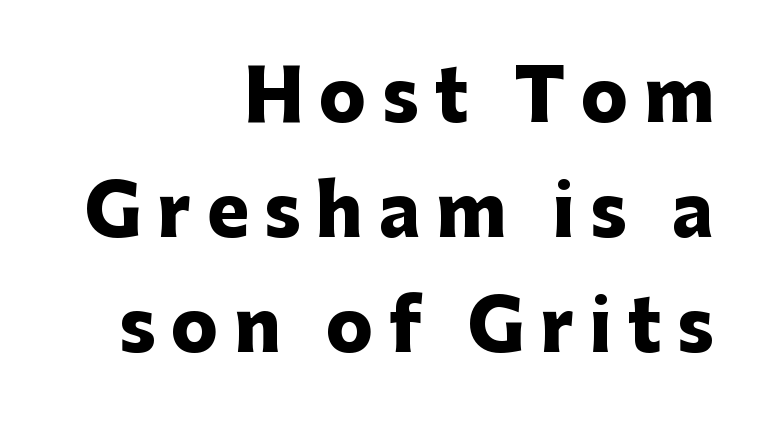
{"serif": "no", "italic": "no", "bold": "yes", "weight": "heavy", "width": "normal", "stroke_contrast": "low", "x_height": "medium", "monospaced": "no", "underline": "no", "align": "right", "line_spacing": "normal", "line_spacing_ratio": 1.64, "letter_spacing": "wide", "letter_spacing_em": 0.22, "glyph_px": 70}
